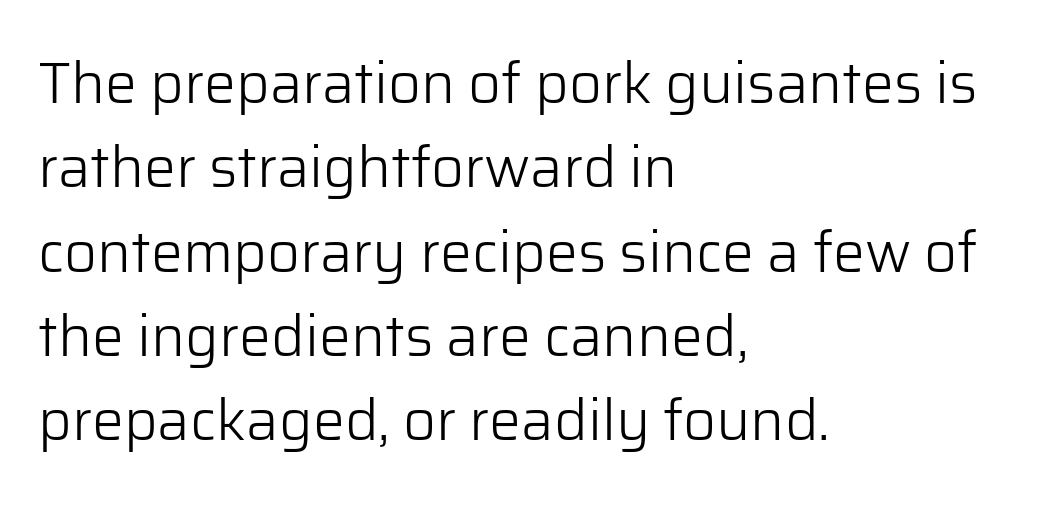
The image shows 57 px light sans-serif type, upright; set left-aligned, normal line spacing (1.48x), normal letter spacing, not underlined; low stroke contrast and a medium x-height.
